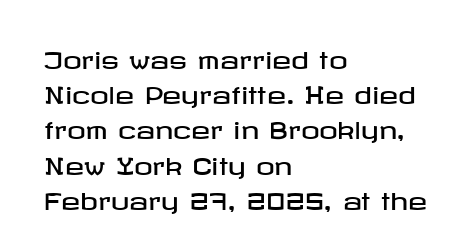
The image shows 23 px text type, upright; set left-aligned, normal line spacing (1.53x), normal letter spacing, not underlined.
